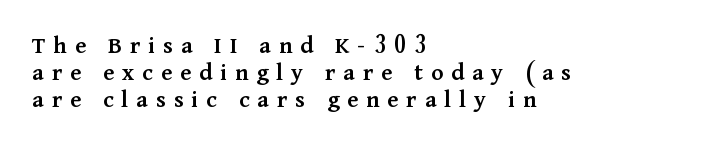
A semibold gives these letters moderate extra thickness, short of bold. Does extra space separate the letters? Yes, quite a lot of it. Honestly, the rows look squashed on top of each other. The lettering stays uniformly vertical, giving the passage a roman look. Anything drawn beneath the words? Only blank space.
